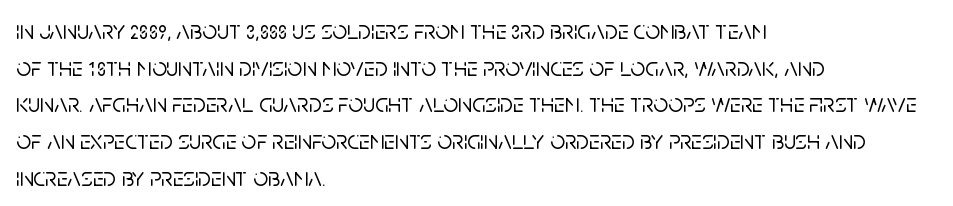
{"italic": "no", "underline": "no", "align": "left", "line_spacing": "normal", "line_spacing_ratio": 1.41, "letter_spacing": "normal", "letter_spacing_em": 0.0, "glyph_px": 26}
